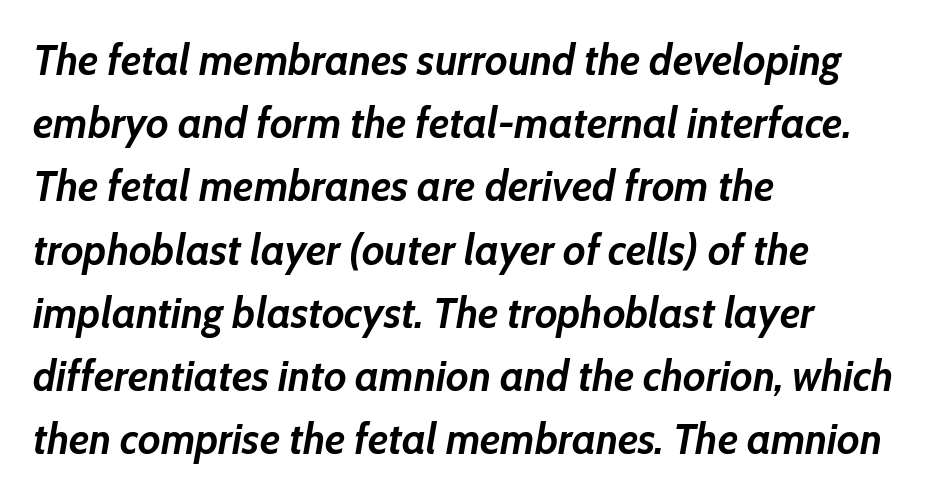
What stands out about the letter spacing? Nothing — it is the standard amount. The passage shown is not underscored anywhere. A typesetter would call this proportional, since set widths differ per character. Is the block centered? No — it sits flush against the left margin.
